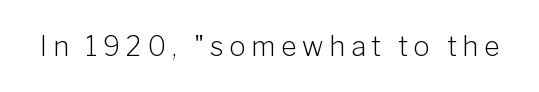
The image shows 27 px text type, upright; set unusually wide letter spacing (+0.21 em), not underlined.
